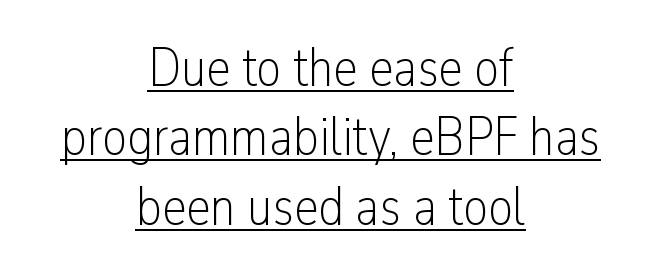
Q: Is the text bold? A: No.
Q: Is the text italic (slanted)? A: No, it is upright.
Q: Is the typeface a serif or a sans-serif typeface? A: Sans-serif.
Q: Is the text underlined? A: Yes.
Q: How is the paragraph aligned? A: Centered.
Q: Is the spacing between letters normal or unusually wide? A: Normal.
Q: Is the spacing between lines tight, normal or loose? A: Normal.
Q: Width (condensed, normal, or wide)? A: Condensed.
Q: Stroke contrast? A: Low.
Q: x-height? A: Medium.
Q: Monospaced? A: No.
